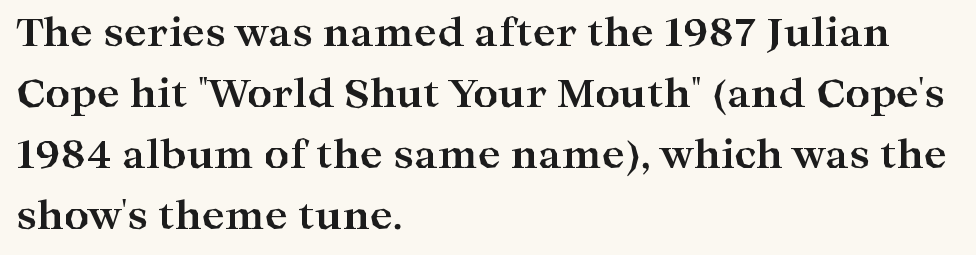
{"serif": "yes", "italic": "no", "bold": "yes", "weight": "bold", "width": "wide", "stroke_contrast": "high", "x_height": "medium", "monospaced": "no", "underline": "no", "align": "left", "line_spacing": "normal", "line_spacing_ratio": 1.56, "letter_spacing": "normal", "letter_spacing_em": 0.0, "glyph_px": 39}
